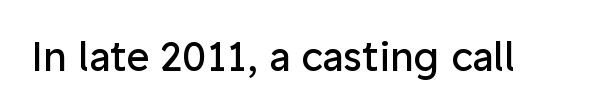
Q: Is the text bold? A: No.
Q: Is the text italic (slanted)? A: No, it is upright.
Q: Is the typeface a serif or a sans-serif typeface? A: Sans-serif.
Q: Is the text underlined? A: No.
Q: Is the spacing between letters normal or unusually wide? A: Normal.
Q: Width (condensed, normal, or wide)? A: Normal.
Q: Stroke contrast? A: Low.
Q: x-height? A: Medium.
Q: Monospaced? A: No.
